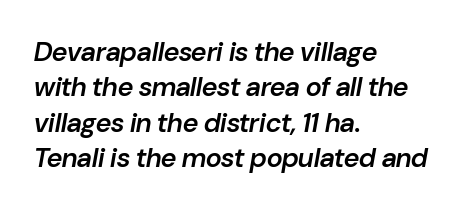
{"italic": "yes", "lean": "right", "slant_degrees": 10, "bold": "semi", "underline": "no", "align": "left", "line_spacing": "normal", "line_spacing_ratio": 1.31, "letter_spacing": "normal", "letter_spacing_em": 0.0, "glyph_px": 27}
